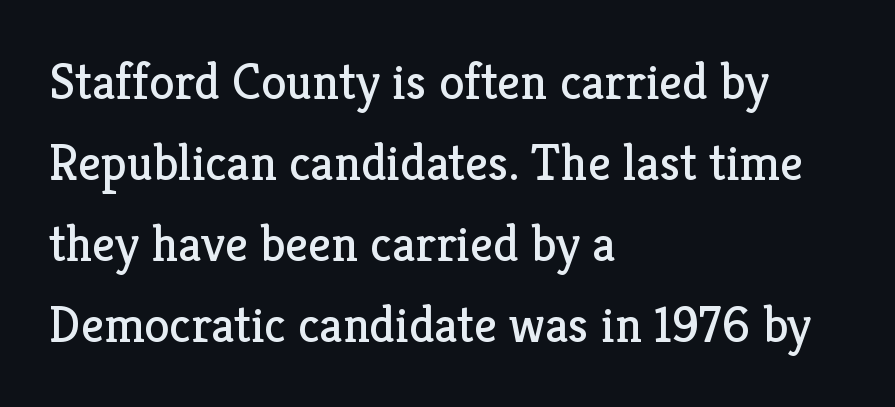
Leading matches the norm, producing a regular column. Are there feet on the stems? There are — it's a serif. The setting favours the left margin, as ordinary paragraphs usually do. Words appear dense and cohesive because spacing is normal. Nope, not italic — everything's standing straight. This reads as an unemphasized weight, regular at the heaviest.
